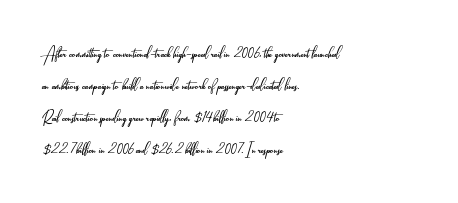
{"bold": "no", "underline": "no", "align": "left", "line_spacing": "normal", "line_spacing_ratio": 1.53, "letter_spacing": "normal", "letter_spacing_em": 0.0, "glyph_px": 21}
